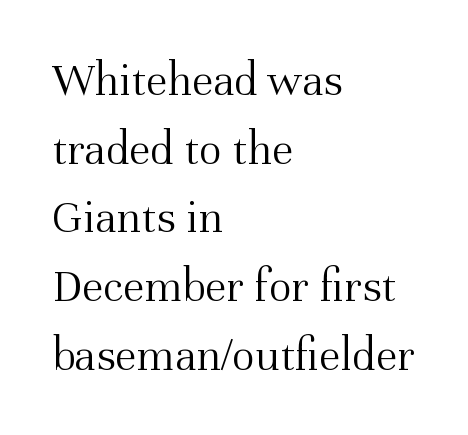
Weight: regular or lighter. The type family on display is of the serif kind. Rendered with straight, roman letterforms. This sample is left-justified, so line endings fall wherever the words run out. The tracking reads as untouched default to a designer's eye. The baseline area is clear.
